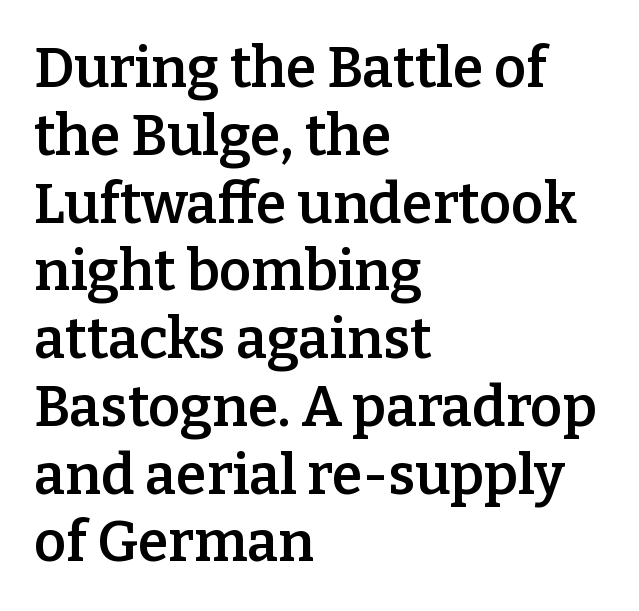
Q: Is the text bold? A: Semi-bold.
Q: Is the text italic (slanted)? A: No, it is upright.
Q: Is the typeface a serif or a sans-serif typeface? A: Serif.
Q: Is the text underlined? A: No.
Q: How is the paragraph aligned? A: Left-aligned.
Q: Is the spacing between letters normal or unusually wide? A: Normal.
Q: Width (condensed, normal, or wide)? A: Normal.
Q: Stroke contrast? A: Low.
Q: x-height? A: Medium.
Q: Monospaced? A: No.
